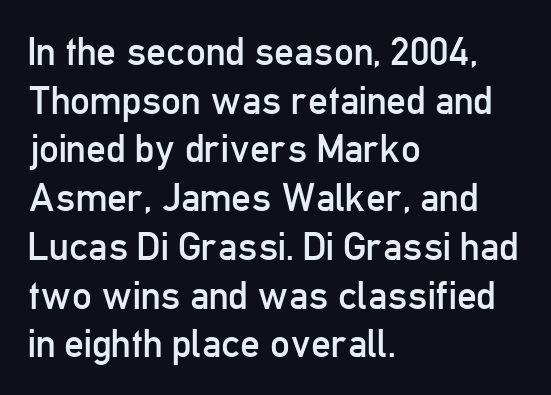
The image shows 39 px regular-weight, condensed sans-serif type, upright; set left-aligned, normal line spacing (1.25x), normal letter spacing, not underlined; low stroke contrast and a medium x-height.
